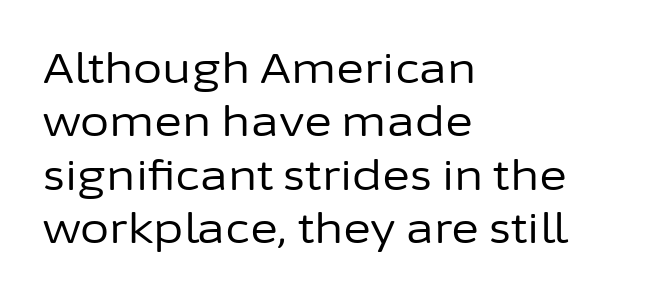
Varying glyph widths throughout — classic text-font behaviour. Bare-footed words on every line. One glance says typical: line gaps are just what's usual. Stems and bowls with no extra thickness — not bold. Reading down the block, your eye returns to a fixed left position each line. The passage shown has conventional tracking throughout.
